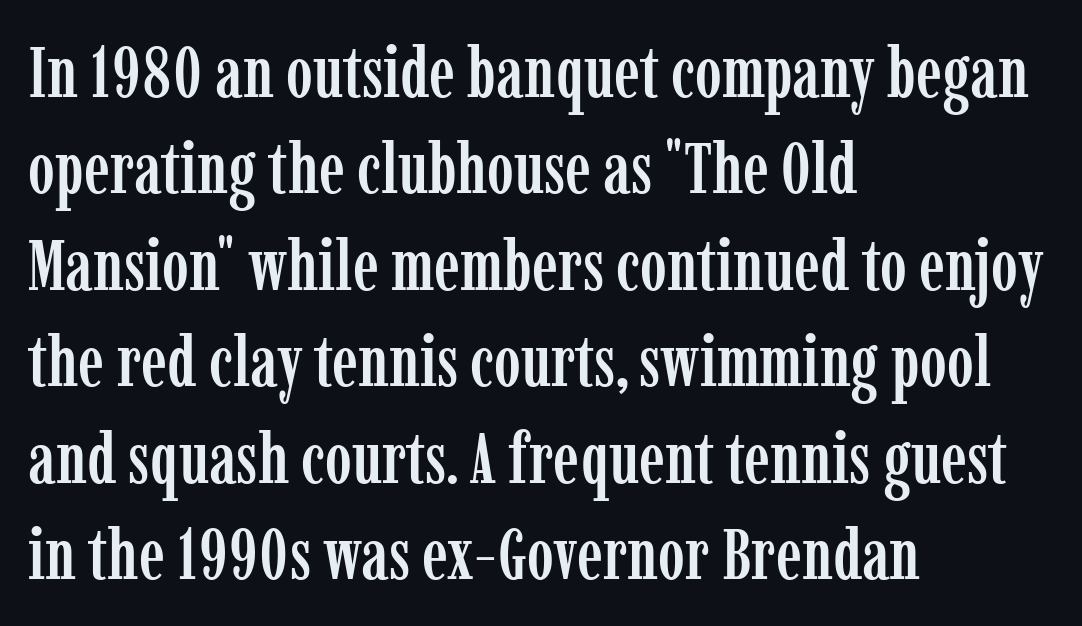
{"serif": "yes", "italic": "no", "width": "condensed", "stroke_contrast": "low", "x_height": "medium", "monospaced": "no", "underline": "no", "align": "left", "line_spacing": "normal", "line_spacing_ratio": 1.34, "letter_spacing": "normal", "letter_spacing_em": 0.0, "glyph_px": 72}
